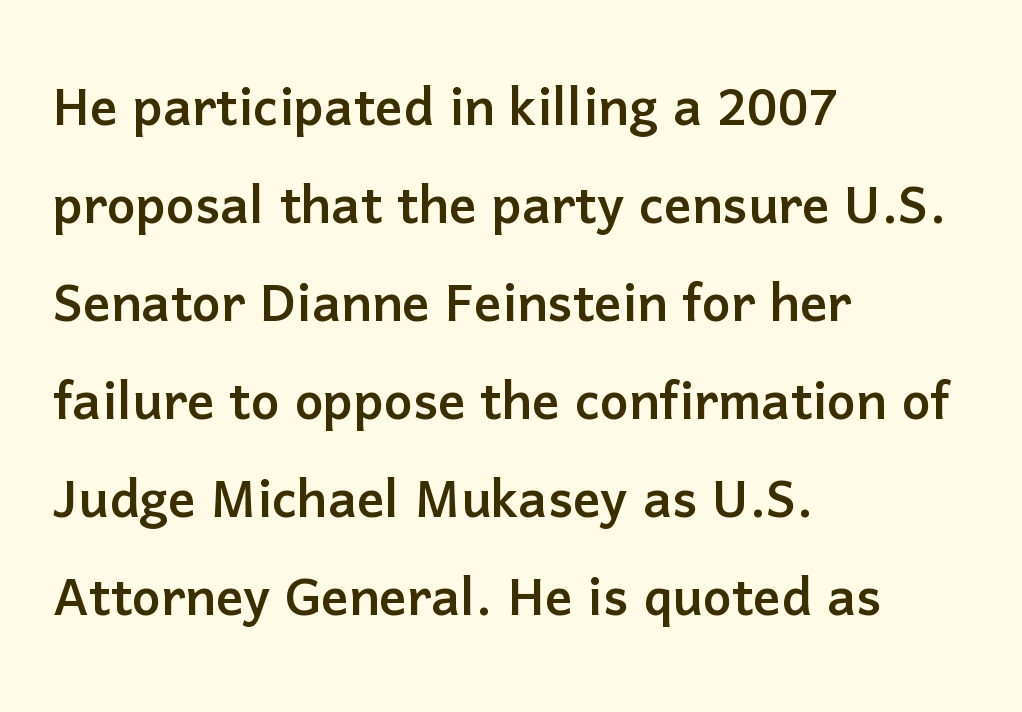
{"serif": "no", "italic": "no", "width": "normal", "stroke_contrast": "low", "x_height": "medium", "monospaced": "no", "underline": "no", "align": "left", "line_spacing": "normal", "line_spacing_ratio": 1.44, "letter_spacing": "normal", "letter_spacing_em": 0.0, "glyph_px": 68}
